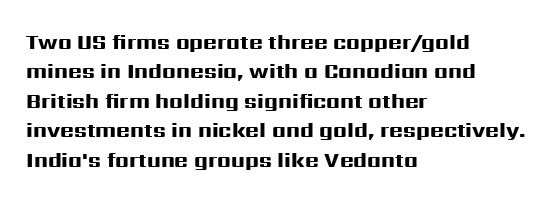
The image shows 21 px bold type, upright; set left-aligned, normal line spacing (1.4x), normal letter spacing, not underlined.
